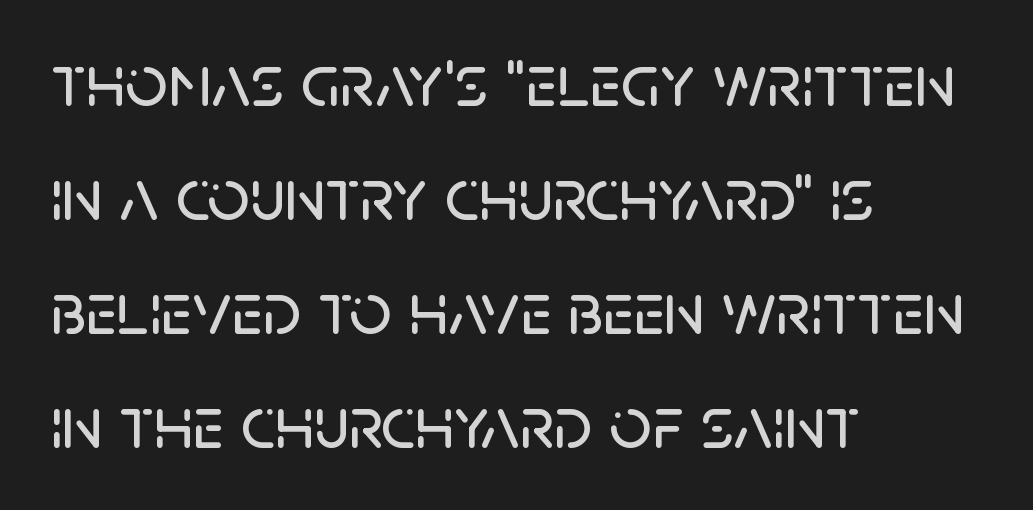
{"serif": "no", "italic": "no", "width": "normal", "stroke_contrast": "low", "x_height": "large", "monospaced": "no", "underline": "no", "align": "left", "line_spacing": "normal", "line_spacing_ratio": 1.54, "letter_spacing": "normal", "letter_spacing_em": 0.0, "glyph_px": 74}
